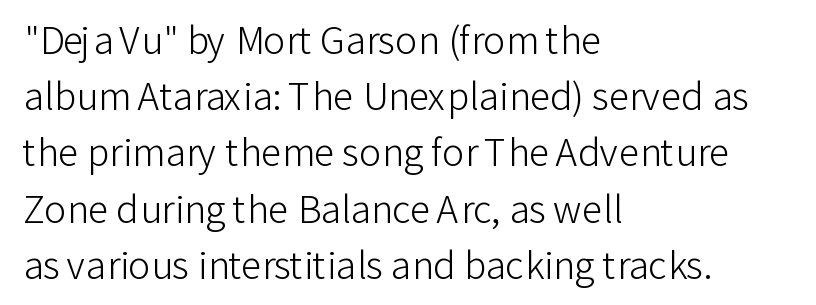
Every row of glyphs begins at an identical x-position on the left. Posture: vertical. Think of a printed novel: that variable character pitch is what you see here. The weight would be labelled regular, book, light, or lighter still.
